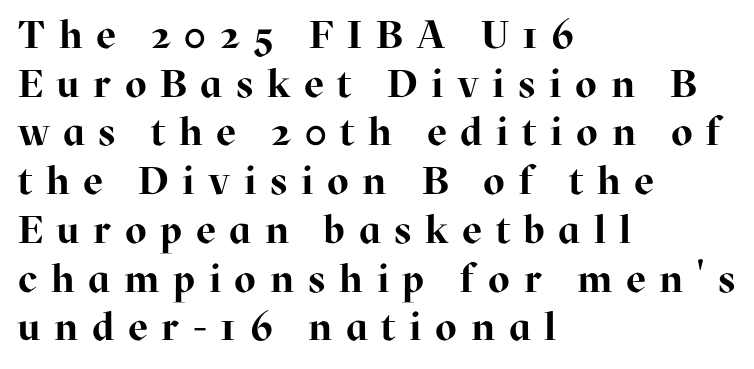
Q: Is the text bold? A: Yes.
Q: Is the text italic (slanted)? A: No, it is upright.
Q: Is the typeface a serif or a sans-serif typeface? A: Serif.
Q: Is the text underlined? A: No.
Q: How is the paragraph aligned? A: Left-aligned.
Q: Is the spacing between letters normal or unusually wide? A: Unusually wide.
Q: Is the spacing between lines tight, normal or loose? A: Normal.
Q: Width (condensed, normal, or wide)? A: Normal.
Q: Stroke contrast? A: High.
Q: x-height? A: Medium.
Q: Monospaced? A: No.
